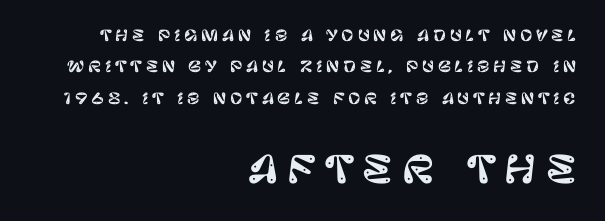
The image shows 37 px sans-serif type; set right-aligned, loose line spacing (2.1x), unusually wide letter spacing (+0.25 em), not underlined; the second (bottom) block is 2.47x larger; low stroke contrast and a large x-height.
